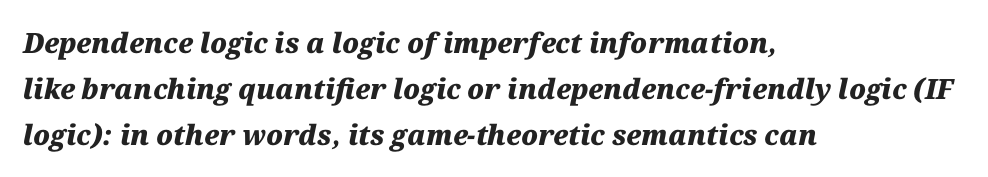
{"italic": "yes", "lean": "right", "slant_degrees": 12, "bold": "yes", "weight": "heavy", "width": "normal", "stroke_contrast": "medium", "x_height": "medium", "monospaced": "no", "underline": "no", "align": "left", "line_spacing": "normal", "line_spacing_ratio": 1.64, "letter_spacing": "normal", "letter_spacing_em": 0.0, "glyph_px": 28}
